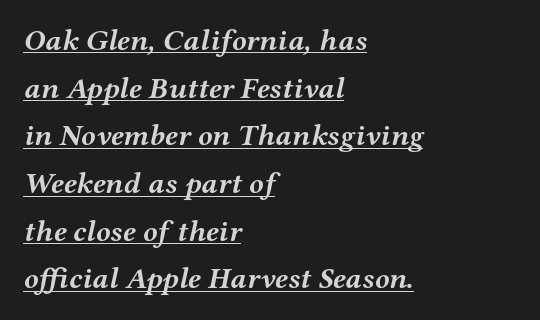
Q: Is the text bold? A: Yes.
Q: Is the text italic (slanted)? A: Yes, it leans right by about 12 degrees.
Q: Is the typeface a serif or a sans-serif typeface? A: Serif.
Q: Is the text underlined? A: Yes.
Q: How is the paragraph aligned? A: Left-aligned.
Q: Is the spacing between letters normal or unusually wide? A: Normal.
Q: Is the spacing between lines tight, normal or loose? A: Normal.
Q: Width (condensed, normal, or wide)? A: Wide.
Q: Stroke contrast? A: Medium.
Q: x-height? A: Medium.
Q: Monospaced? A: No.
